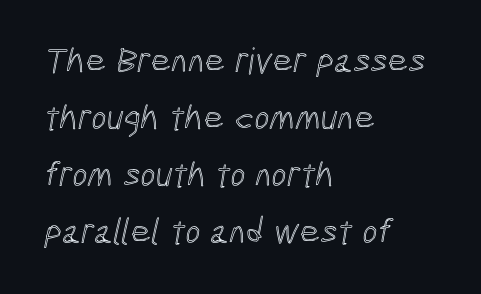
{"width": "condensed", "x_height": "medium", "monospaced": "no", "underline": "no", "align": "left", "line_spacing": "normal", "line_spacing_ratio": 1.58, "letter_spacing": "normal", "letter_spacing_em": 0.0, "glyph_px": 36}
